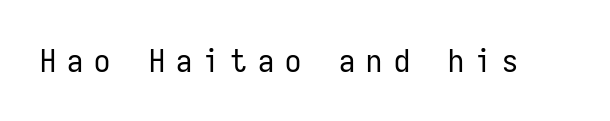
Q: Is the text bold? A: No.
Q: Is the text italic (slanted)? A: No, it is upright.
Q: Is the typeface a serif or a sans-serif typeface? A: Sans-serif.
Q: Is the text underlined? A: No.
Q: Is the spacing between letters normal or unusually wide? A: Unusually wide.
Q: Width (condensed, normal, or wide)? A: Condensed.
Q: Stroke contrast? A: Low.
Q: x-height? A: Medium.
Q: Monospaced? A: Yes.
